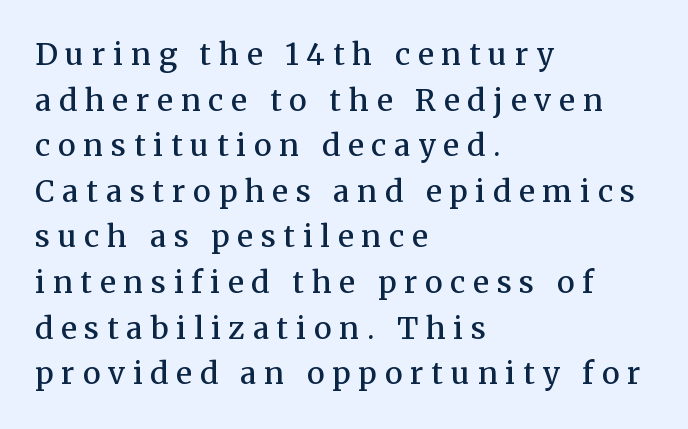
The image shows 30 px semibold serif type, upright; set left-aligned, normal line spacing (1.52x), unusually wide letter spacing (+0.26 em), not underlined; medium stroke contrast and a medium x-height.
